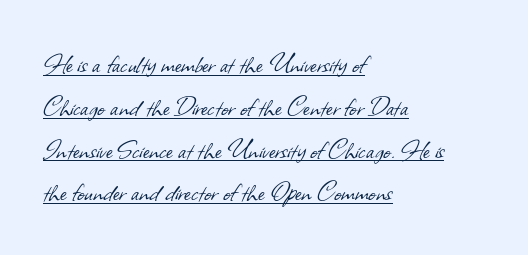
Q: Is the text bold? A: No.
Q: Is the typeface a serif or a sans-serif typeface? A: Sans-serif.
Q: Is the text underlined? A: Yes.
Q: How is the paragraph aligned? A: Left-aligned.
Q: Is the spacing between letters normal or unusually wide? A: Normal.
Q: Is the spacing between lines tight, normal or loose? A: Normal.
Q: Width (condensed, normal, or wide)? A: Normal.
Q: Stroke contrast? A: Low.
Q: x-height? A: Small.
Q: Monospaced? A: No.
